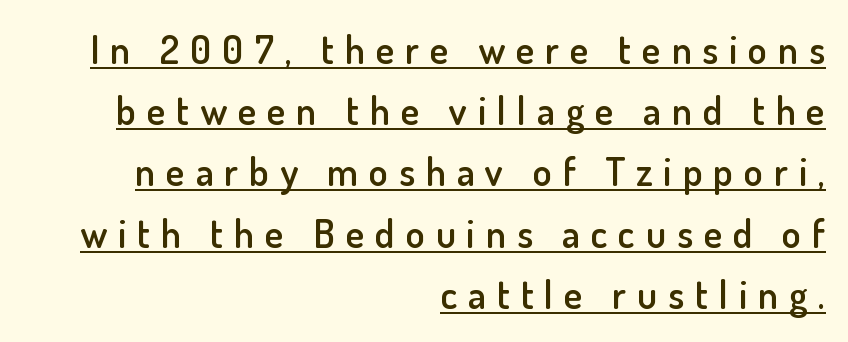
{"serif": "no", "italic": "no", "bold": "semi", "weight": "semibold", "width": "normal", "stroke_contrast": "low", "x_height": "small", "monospaced": "no", "underline": "yes", "align": "right", "line_spacing": "normal", "line_spacing_ratio": 1.57, "letter_spacing": "wide", "letter_spacing_em": 0.28, "glyph_px": 39}
